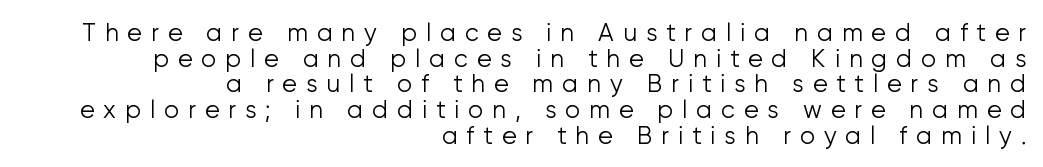
{"italic": "no", "bold": "no", "underline": "no", "align": "right", "line_spacing": "tight", "line_spacing_ratio": 1.07, "letter_spacing": "wide", "letter_spacing_em": 0.37, "glyph_px": 24}
